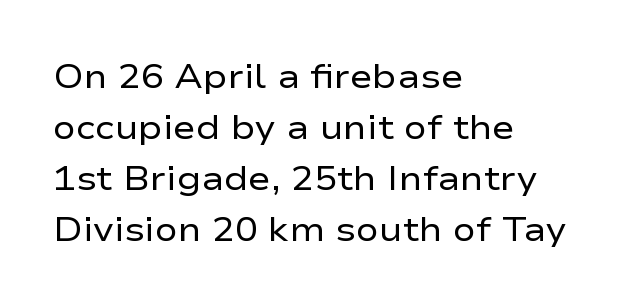
Q: Is the text bold? A: No.
Q: Is the text italic (slanted)? A: No, it is upright.
Q: Is the typeface a serif or a sans-serif typeface? A: Sans-serif.
Q: Is the text underlined? A: No.
Q: How is the paragraph aligned? A: Left-aligned.
Q: Is the spacing between letters normal or unusually wide? A: Normal.
Q: Is the spacing between lines tight, normal or loose? A: Normal.
Q: Width (condensed, normal, or wide)? A: Wide.
Q: Stroke contrast? A: Low.
Q: x-height? A: Medium.
Q: Monospaced? A: No.
